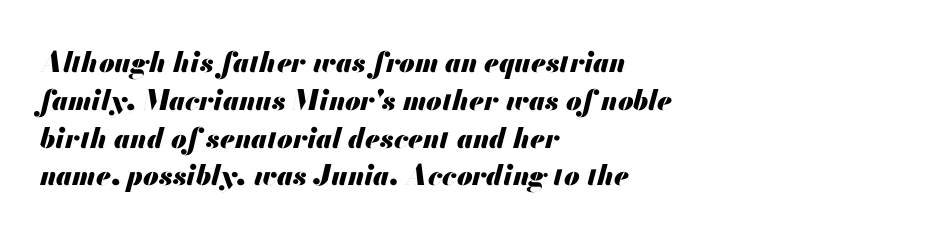
The image shows 28 px heavy type, italic (leaning right); set left-aligned, normal line spacing (1.35x), normal letter spacing, not underlined; medium stroke contrast and a small x-height.
